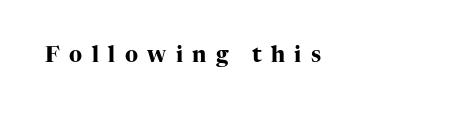
{"italic": "no", "bold": "yes", "underline": "no", "letter_spacing": "wide", "letter_spacing_em": 0.43, "glyph_px": 22}
